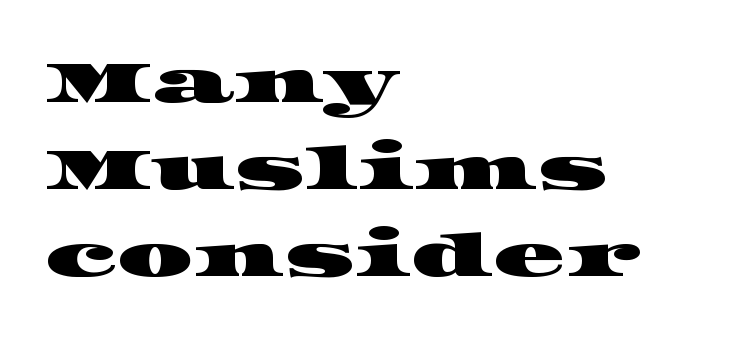
The text block is weighted toward the left margin, trailing off unevenly rightward. In terms of leading, this rendering sits right in the middle. Nobody drew a line under any word here. Classification — serif. Characters follow at the spacing the type designer built in. A typesetter would call this proportional, since set widths differ per character.
